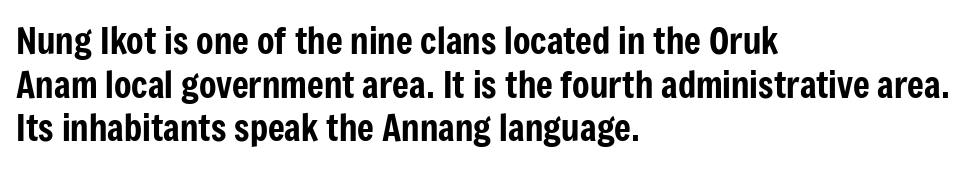
The image shows 36 px condensed sans-serif type, upright; set left-aligned, line spacing 1.21x, normal letter spacing, not underlined; low stroke contrast and a medium x-height.
